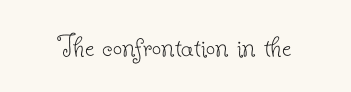
{"serif": "yes", "italic": "no", "bold": "no", "weight": "thin", "width": "normal", "stroke_contrast": "low", "x_height": "small", "monospaced": "no", "underline": "no", "letter_spacing": "normal", "letter_spacing_em": 0.0, "glyph_px": 33}
